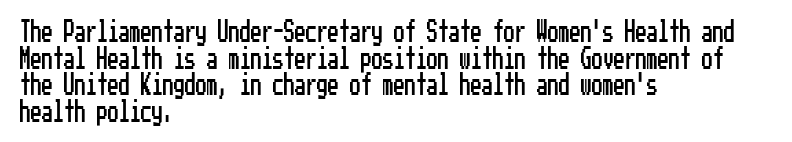
{"italic": "no", "underline": "no", "align": "left", "line_spacing_ratio": 1.21, "letter_spacing": "normal", "letter_spacing_em": 0.0, "glyph_px": 22}
